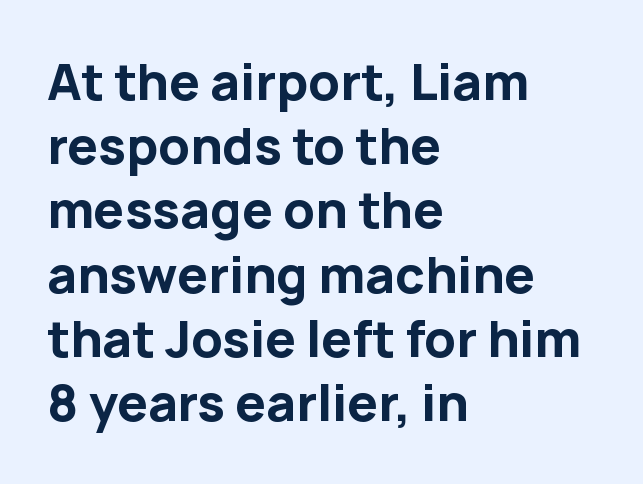
The image shows 49 px bold sans-serif type, upright; set left-aligned, normal line spacing (1.31x), normal letter spacing, not underlined; low stroke contrast and a medium x-height.
